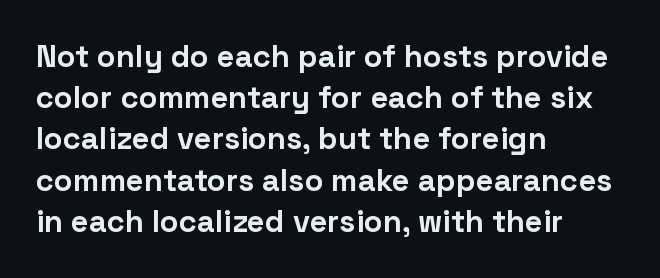
The image shows 31 px bold sans-serif type, upright; set left-aligned, normal line spacing (1.33x), normal letter spacing, not underlined; low stroke contrast and a medium x-height.
